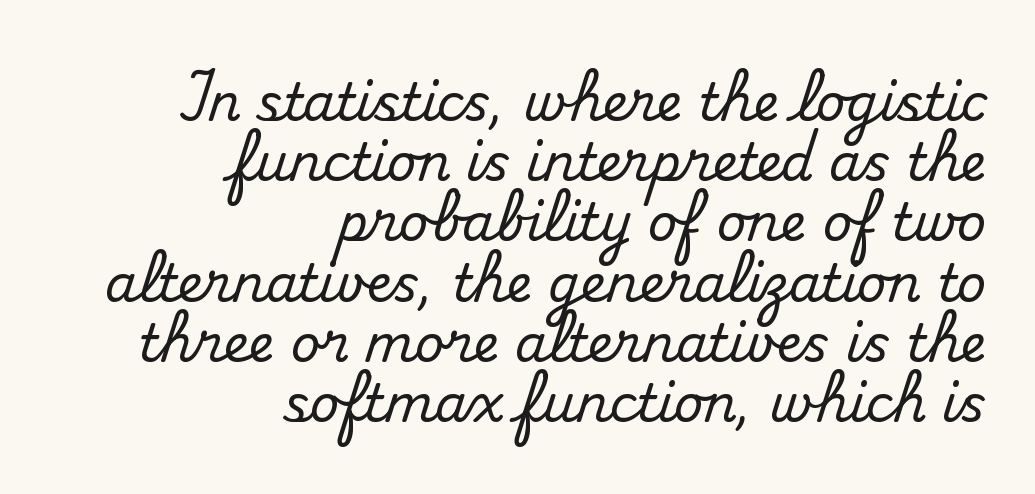
Q: Is the text italic (slanted)? A: Yes.
Q: Is the typeface a serif or a sans-serif typeface? A: Serif.
Q: Is the text underlined? A: No.
Q: How is the paragraph aligned? A: Right-aligned.
Q: Is the spacing between letters normal or unusually wide? A: Normal.
Q: Width (condensed, normal, or wide)? A: Normal.
Q: Stroke contrast? A: Medium.
Q: x-height? A: Small.
Q: Monospaced? A: No.
